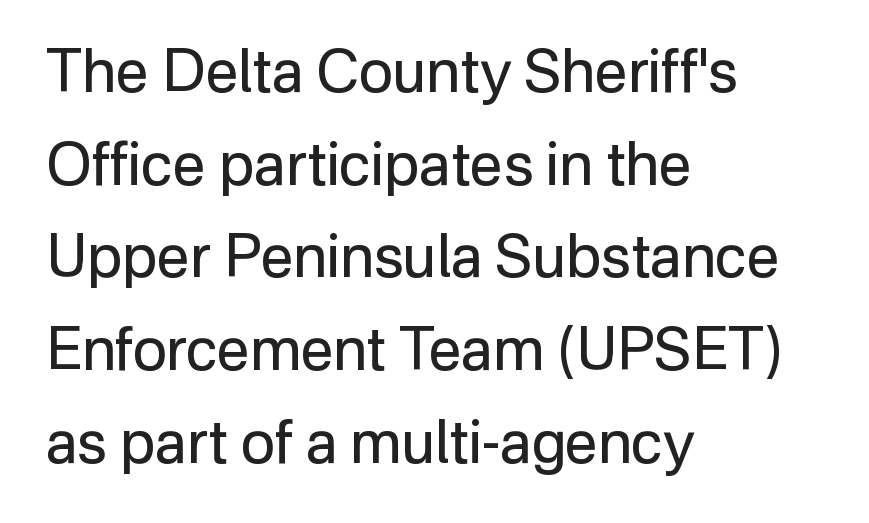
Q: Is the text bold? A: No.
Q: Is the text italic (slanted)? A: No, it is upright.
Q: Is the typeface a serif or a sans-serif typeface? A: Sans-serif.
Q: Is the text underlined? A: No.
Q: How is the paragraph aligned? A: Left-aligned.
Q: Is the spacing between letters normal or unusually wide? A: Normal.
Q: Is the spacing between lines tight, normal or loose? A: Normal.
Q: Width (condensed, normal, or wide)? A: Normal.
Q: Stroke contrast? A: Low.
Q: x-height? A: Medium.
Q: Monospaced? A: No.
